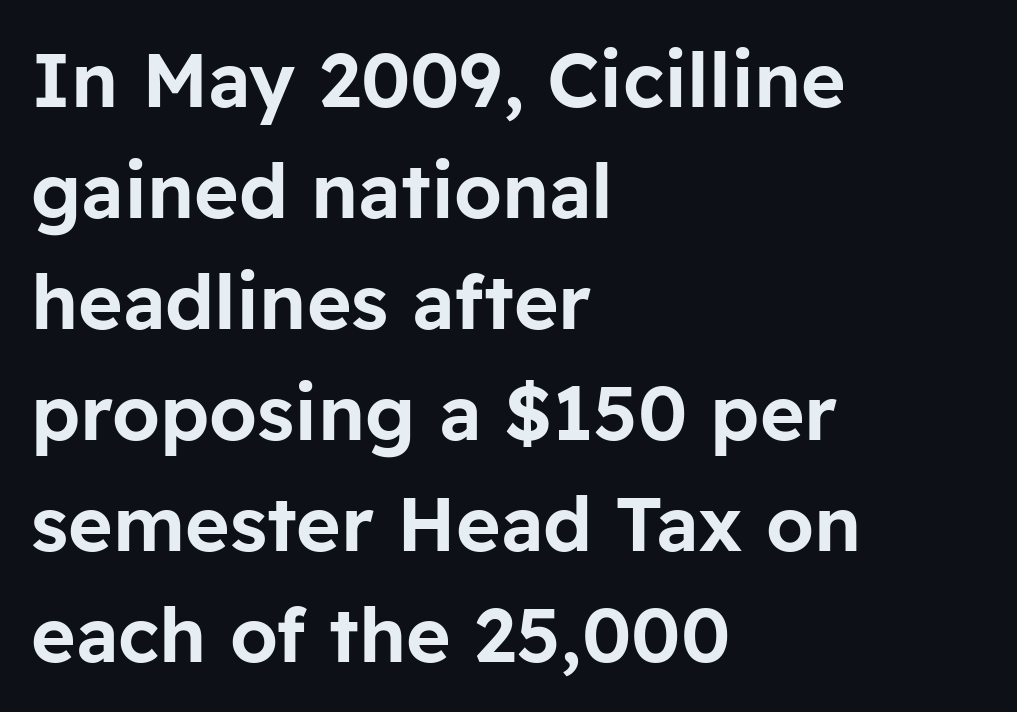
Successive baselines arrive at the customary interval. Every character sits straight up, as roman type does. Descenders are the only things crossing below the line. These lines are rendered in a variable-pitch font.
